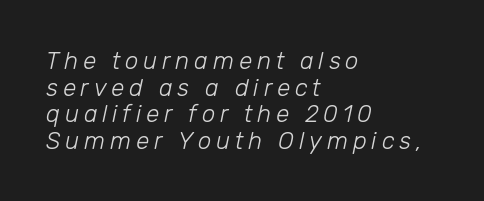
Q: Is the text bold? A: No.
Q: Is the text italic (slanted)? A: Yes, it leans right by about 12 degrees.
Q: Is the text underlined? A: No.
Q: How is the paragraph aligned? A: Left-aligned.
Q: Is the spacing between letters normal or unusually wide? A: Unusually wide.
Q: Is the spacing between lines tight, normal or loose? A: Tight.
